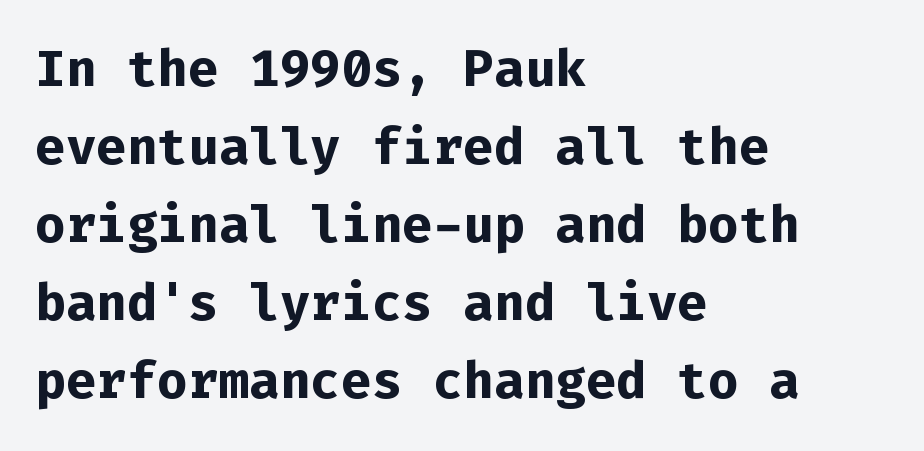
{"serif": "no", "italic": "no", "bold": "yes", "weight": "bold", "width": "normal", "stroke_contrast": "low", "x_height": "medium", "monospaced": "yes", "underline": "no", "align": "left", "line_spacing": "normal", "line_spacing_ratio": 1.53, "letter_spacing": "normal", "letter_spacing_em": 0.0, "glyph_px": 51}
